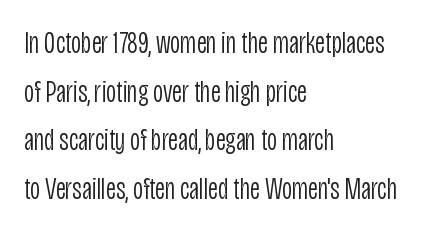
The image shows 31 px light, condensed sans-serif type, upright; set left-aligned, normal line spacing (1.57x), normal letter spacing, not underlined; low stroke contrast and a large x-height.
